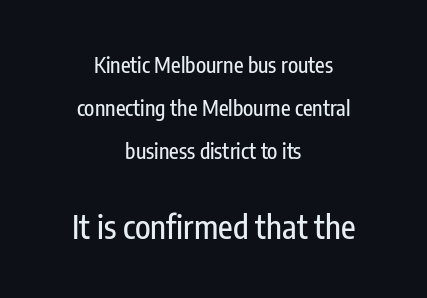
Q: Is the text italic (slanted)? A: No, it is upright.
Q: Is the typeface a serif or a sans-serif typeface? A: Sans-serif.
Q: Is the text underlined? A: No.
Q: How is the paragraph aligned? A: Centered.
Q: Is the spacing between letters normal or unusually wide? A: Normal.
Q: Is the spacing between lines tight, normal or loose? A: Loose.
Q: Which block of text is set in a larger size, the first (top) or the second (bottom)? A: The second (bottom) one.
Q: Width (condensed, normal, or wide)? A: Condensed.
Q: Stroke contrast? A: Low.
Q: x-height? A: Medium.
Q: Monospaced? A: No.
